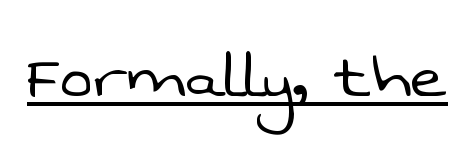
A typesetter would call this proportional, since set widths differ per character. This rendering features underlined lettering. Letter spacing: default. The face used here is a sans, in the tradition of grotesques and geometrics. On a weight scale, this lands at 450 or below.
